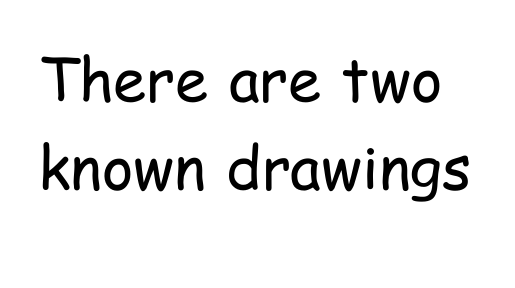
The image shows 60 px regular-weight, condensed sans-serif type, upright; set normal line spacing (1.46x), normal letter spacing, not underlined; low stroke contrast and a medium x-height.
